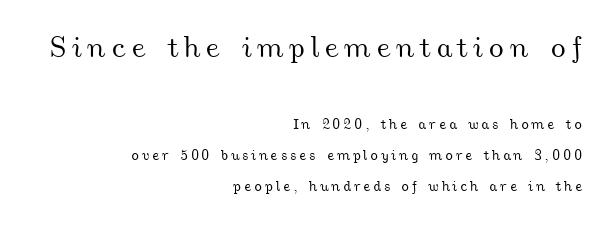
Right-aligned paragraph, ragged on the left. Size contrast runs from large at the top to small at the bottom. Honestly, the rows look like they've been pulled way apart. Lines of text with bare space underneath. You could not count columns in this text — the font is proportionally spaced.
